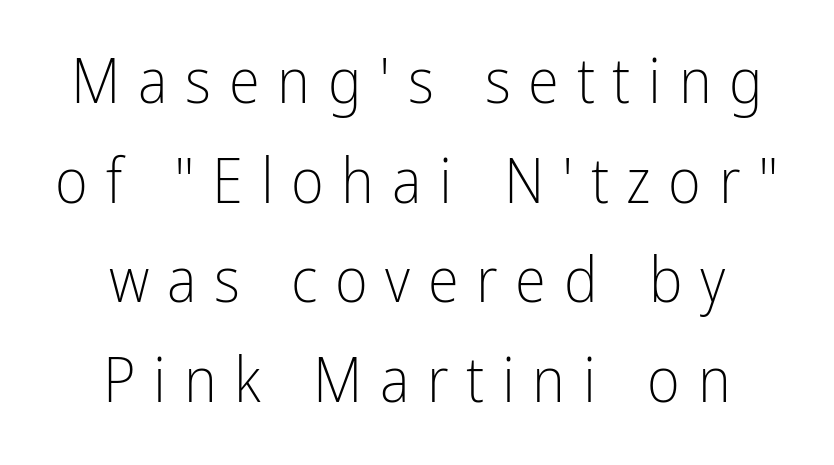
Unlike a traditional serif, this face leaves its strokes unadorned. Descenders are the only things crossing below the line. The compositor balanced each line on the midline. Caption: expanded tracking, letters set apart. Bold? No — there's no thickening of the strokes.
